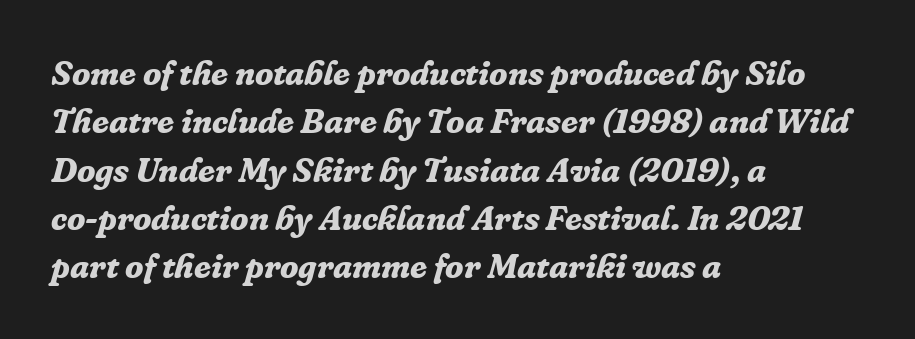
Q: Is the text bold? A: Yes.
Q: Is the text italic (slanted)? A: Yes, it leans right by about 16 degrees.
Q: Is the typeface a serif or a sans-serif typeface? A: Serif.
Q: Is the text underlined? A: No.
Q: How is the paragraph aligned? A: Left-aligned.
Q: Is the spacing between letters normal or unusually wide? A: Normal.
Q: Is the spacing between lines tight, normal or loose? A: Normal.
Q: Width (condensed, normal, or wide)? A: Normal.
Q: Stroke contrast? A: Low.
Q: x-height? A: Medium.
Q: Monospaced? A: No.
